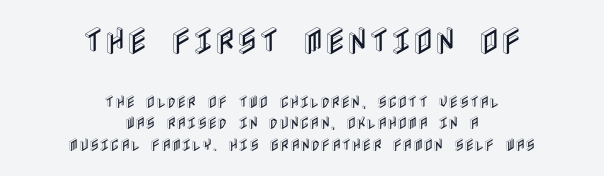
{"italic": "no", "width": "condensed", "x_height": "large", "underline": "no", "align": "center", "line_spacing": "normal", "line_spacing_ratio": 1.53, "letter_spacing": "normal", "letter_spacing_em": 0.0, "larger_block": "first", "size_ratio": 2.14, "glyph_px": 30}
